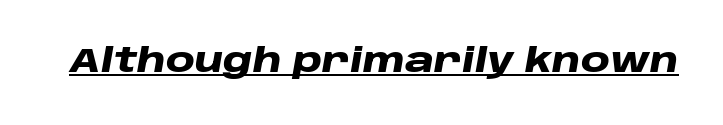
Q: Is the text bold? A: Yes.
Q: Is the text italic (slanted)? A: Yes, it leans right by about 10 degrees.
Q: Is the text underlined? A: Yes.
Q: Is the spacing between letters normal or unusually wide? A: Normal.
Q: Width (condensed, normal, or wide)? A: Wide.
Q: Stroke contrast? A: Low.
Q: x-height? A: Large.
Q: Monospaced? A: No.
